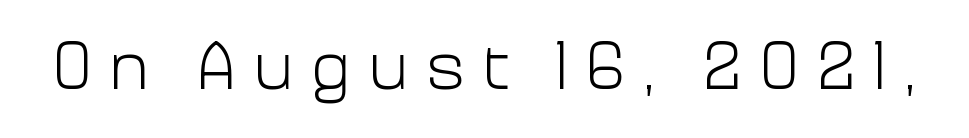
The image shows 68 px light sans-serif type, upright; set unusually wide letter spacing (+0.24 em), not underlined; low stroke contrast and a medium x-height.
